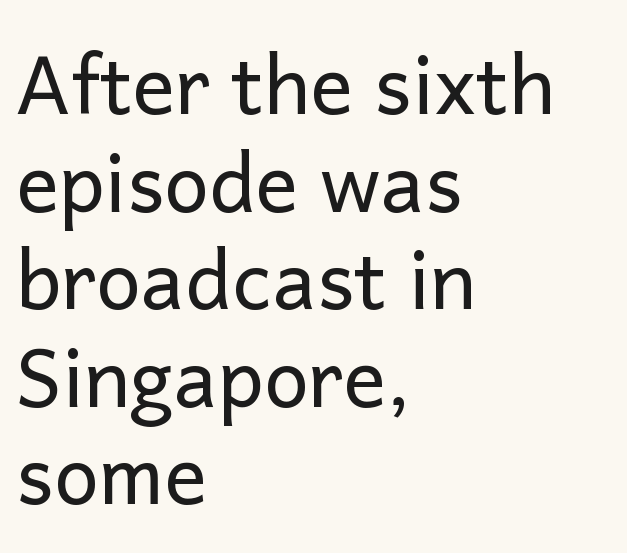
Glance below the letters and you will spot only blank space. This reads as an unemphasized weight, regular at the heaviest. No feet cap the strokes, marking this as sans-serif type. Every row of glyphs begins at an identical x-position on the left. Characters remain perfectly vertical along every line.
